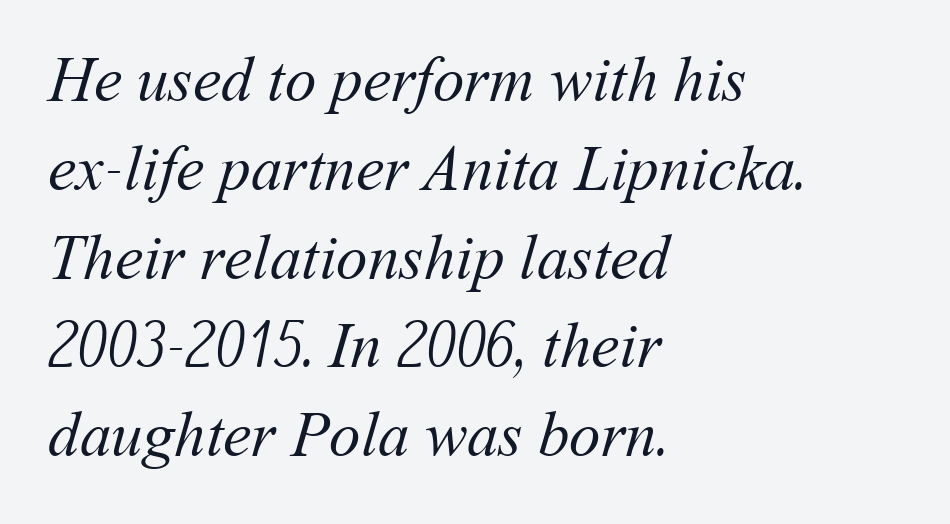
Q: Is the text bold? A: No.
Q: Is the text underlined? A: No.
Q: How is the paragraph aligned? A: Left-aligned.
Q: Is the spacing between letters normal or unusually wide? A: Normal.
Q: Is the spacing between lines tight, normal or loose? A: Normal.
Q: Width (condensed, normal, or wide)? A: Normal.
Q: Stroke contrast? A: Medium.
Q: x-height? A: Medium.
Q: Monospaced? A: No.
